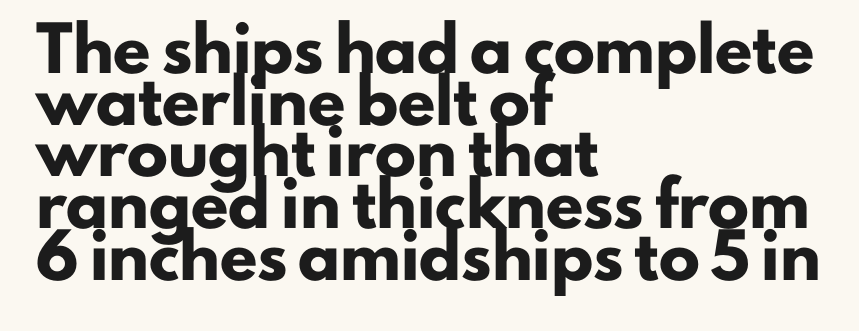
Looks like regular typesetting: each glyph gets only the width it needs. Unlike a traditional serif, this face leaves its strokes unadorned. The tracking reads as untouched default to a designer's eye. In terms of posture, this sample is upright. This rendering features lettering with no underline. Leading: standard.
